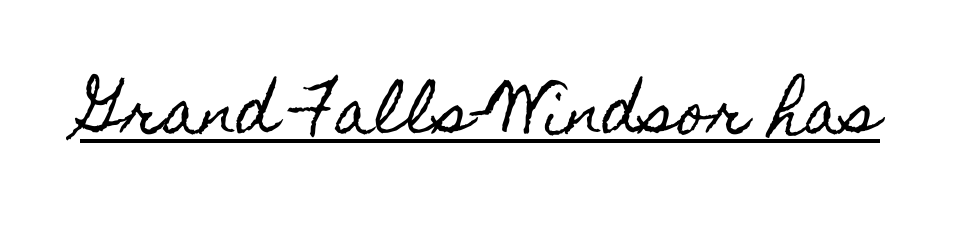
{"width": "condensed", "x_height": "small", "monospaced": "no", "underline": "yes", "letter_spacing": "normal", "letter_spacing_em": 0.0, "glyph_px": 60}
